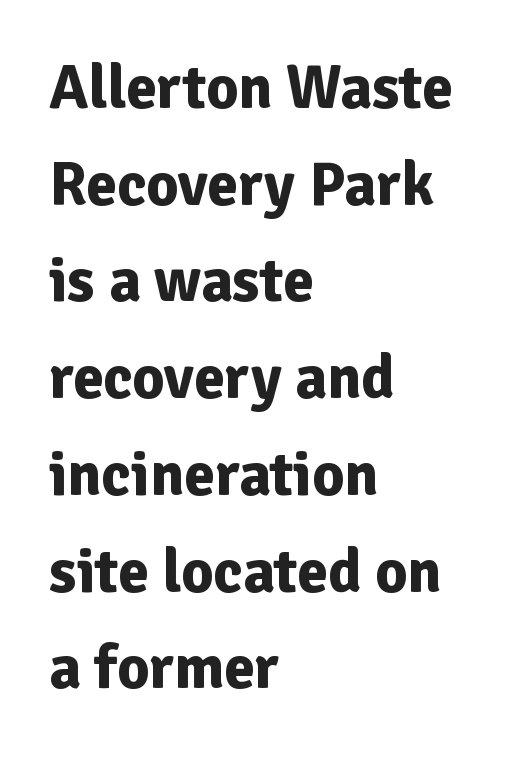
Q: Is the text bold? A: Yes.
Q: Is the text italic (slanted)? A: No, it is upright.
Q: Is the typeface a serif or a sans-serif typeface? A: Sans-serif.
Q: Is the text underlined? A: No.
Q: How is the paragraph aligned? A: Left-aligned.
Q: Is the spacing between letters normal or unusually wide? A: Normal.
Q: Is the spacing between lines tight, normal or loose? A: Normal.
Q: Width (condensed, normal, or wide)? A: Normal.
Q: Stroke contrast? A: Low.
Q: x-height? A: Medium.
Q: Monospaced? A: No.
